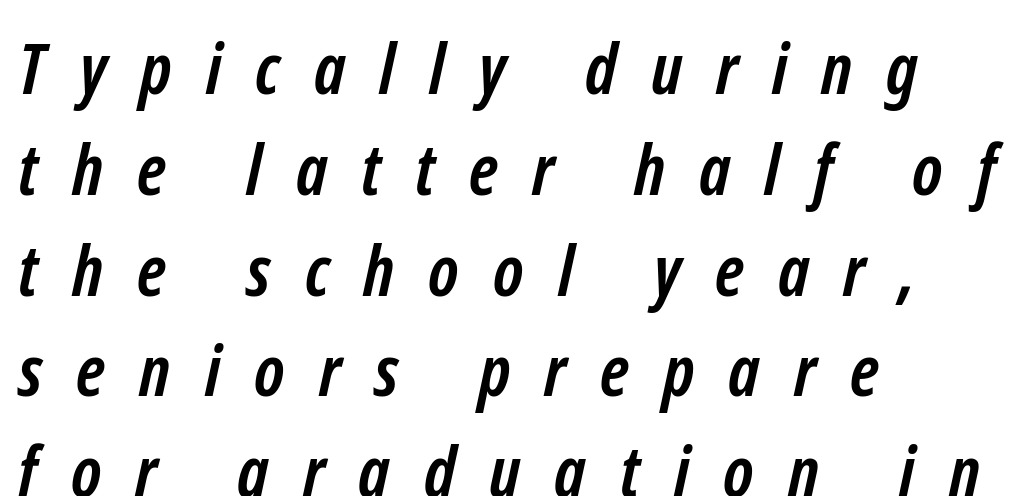
{"serif": "no", "bold": "yes", "weight": "semibold", "width": "condensed", "stroke_contrast": "low", "x_height": "medium", "monospaced": "no", "underline": "no", "align": "left", "line_spacing": "normal", "line_spacing_ratio": 1.42, "letter_spacing": "wide", "letter_spacing_em": 0.48, "glyph_px": 71}
